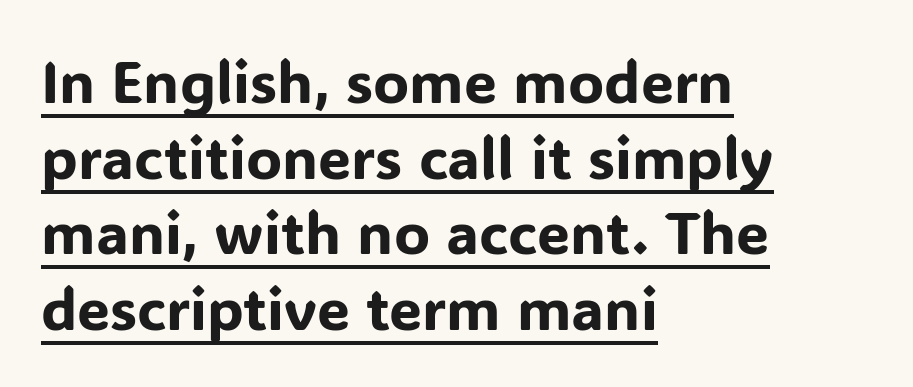
Beneath each row of characters lies a ruled line. Quick note: interline space is typical. Look at the tracking — it's just the regular setting, nothing added. Does the type have serifs? No, each stem ends abruptly. The passage shown is typed in a proportional face where columns would drift. The lettering stays uniformly vertical, giving the passage a roman look.
